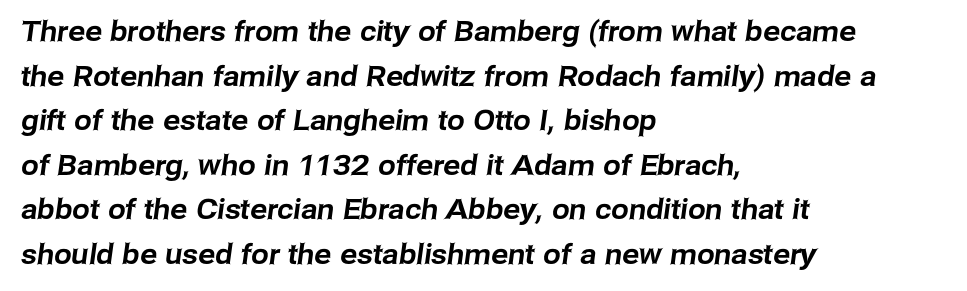
Serif or sans? Sans — the stroke terminals are bare. Caption: multi-line text, flush left, ragged right. The line texture is even and compact thanks to regular tracking. Looks like regular typesetting: each glyph gets only the width it needs. Descenders hang freely into open space. What's the leading like? Ordinary, nothing unusual.
